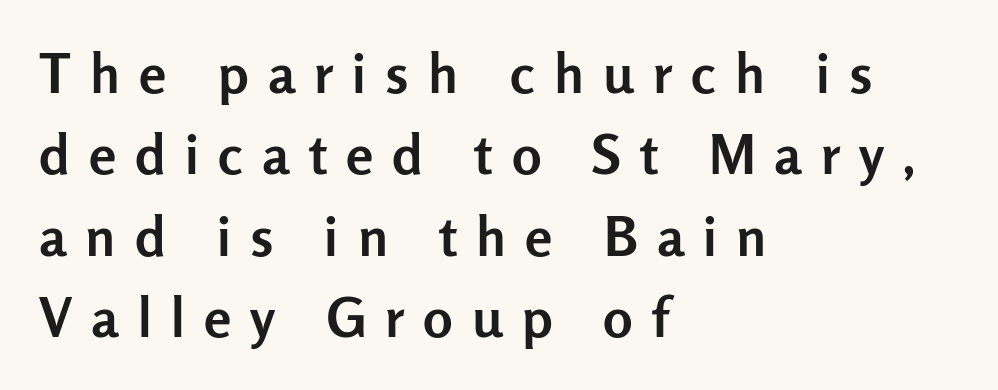
The image shows 55 px semibold sans-serif type, upright; set left-aligned, normal line spacing (1.48x), unusually wide letter spacing (+0.35 em), not underlined; low stroke contrast and a medium x-height.
